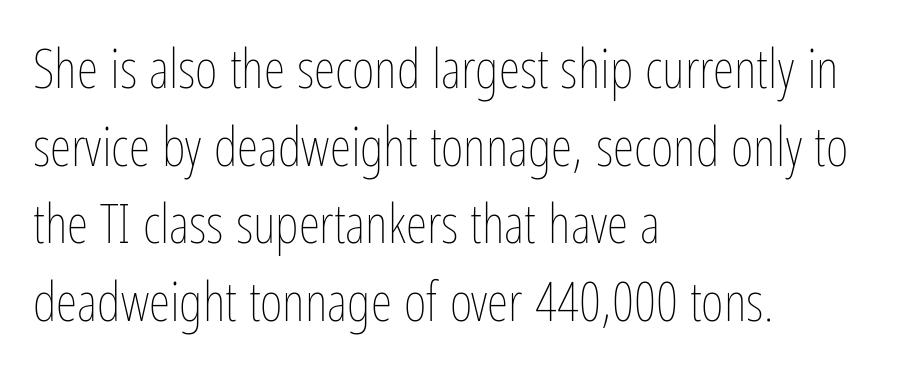
{"italic": "no", "bold": "no", "weight": "thin", "width": "condensed", "stroke_contrast": "low", "x_height": "medium", "monospaced": "no", "underline": "no", "align": "left", "line_spacing": "normal", "line_spacing_ratio": 1.41, "letter_spacing": "normal", "letter_spacing_em": 0.0, "glyph_px": 55}
